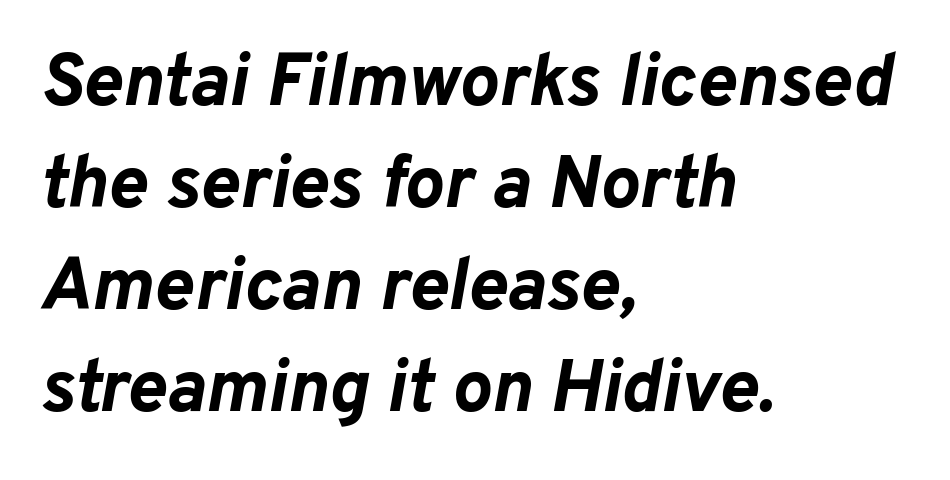
The image shows 74 px bold type, italic (leaning right); set left-aligned, normal line spacing (1.38x), normal letter spacing, not underlined; low stroke contrast and a medium x-height.
